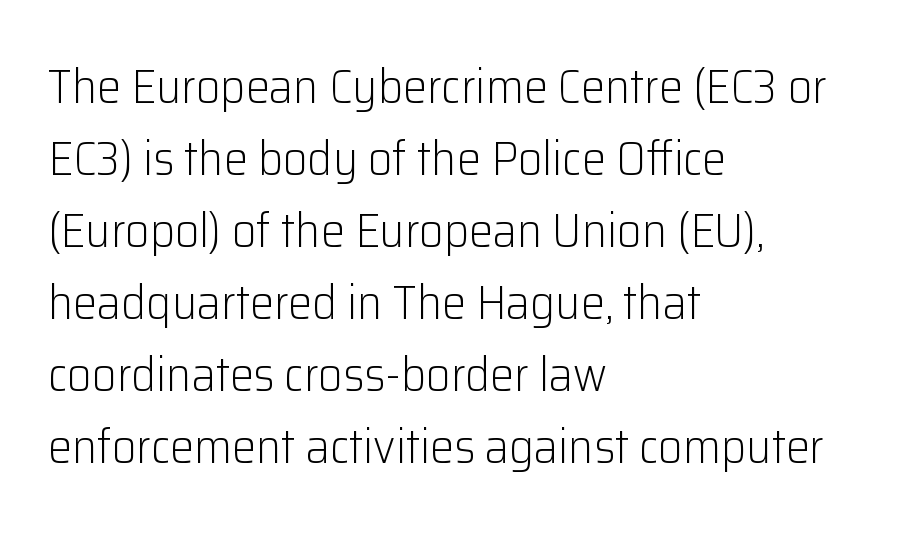
{"serif": "no", "italic": "no", "bold": "no", "weight": "light", "width": "normal", "stroke_contrast": "low", "x_height": "medium", "monospaced": "no", "underline": "no", "align": "left", "line_spacing": "normal", "line_spacing_ratio": 1.5, "letter_spacing": "normal", "letter_spacing_em": 0.0, "glyph_px": 48}
